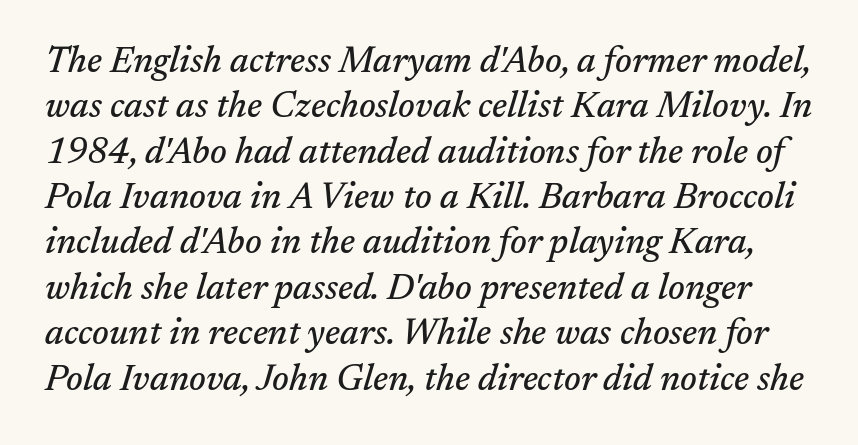
The image shows 36 px serif type, italic (leaning right); set normal line spacing (1.26x), normal letter spacing, not underlined; medium stroke contrast and a medium x-height.
